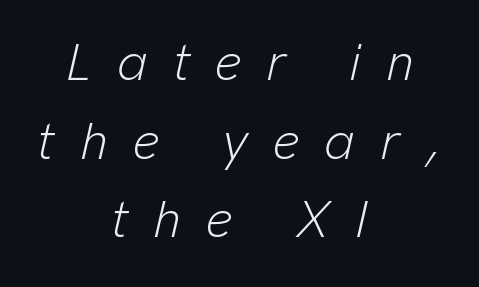
The image shows 52 px light type, italic (leaning right); set centered, normal line spacing (1.51x), unusually wide letter spacing (+0.48 em), not underlined; low stroke contrast and a medium x-height.
